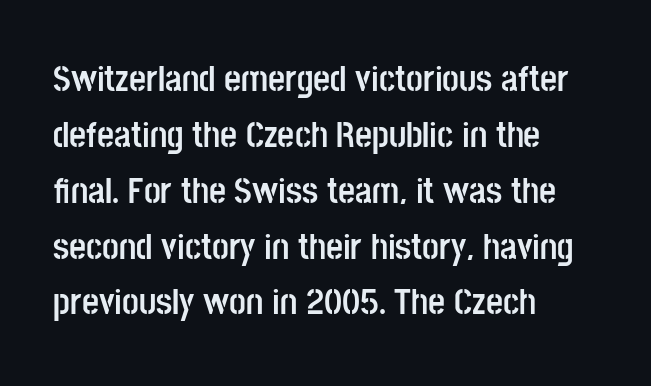
{"serif": "no", "italic": "no", "bold": "yes", "weight": "semibold", "width": "condensed", "stroke_contrast": "low", "x_height": "large", "monospaced": "no", "underline": "no", "align": "left", "line_spacing": "normal", "line_spacing_ratio": 1.51, "letter_spacing": "normal", "letter_spacing_em": 0.0, "glyph_px": 37}
